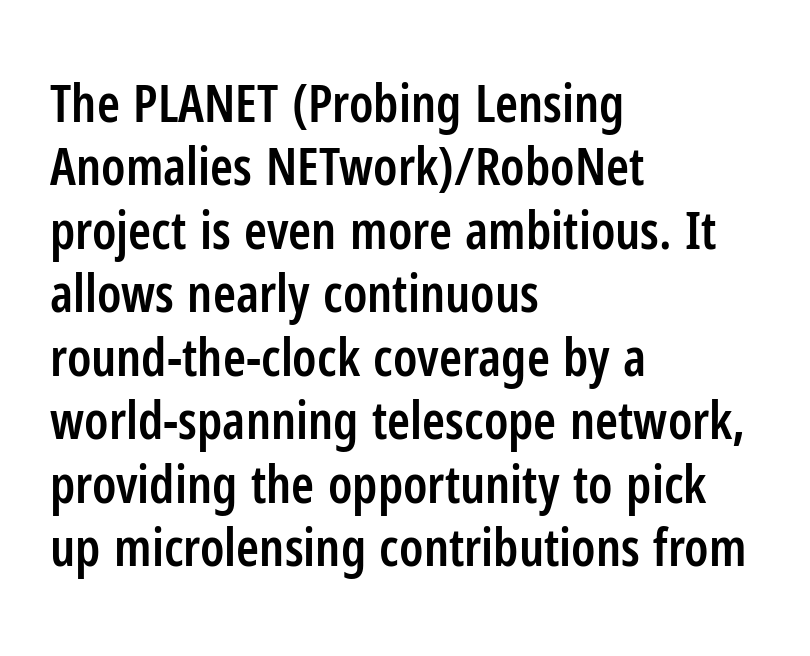
The image shows 52 px semibold, condensed sans-serif type, upright; set left-aligned, line spacing 1.22x, normal letter spacing, not underlined; low stroke contrast and a medium x-height.
